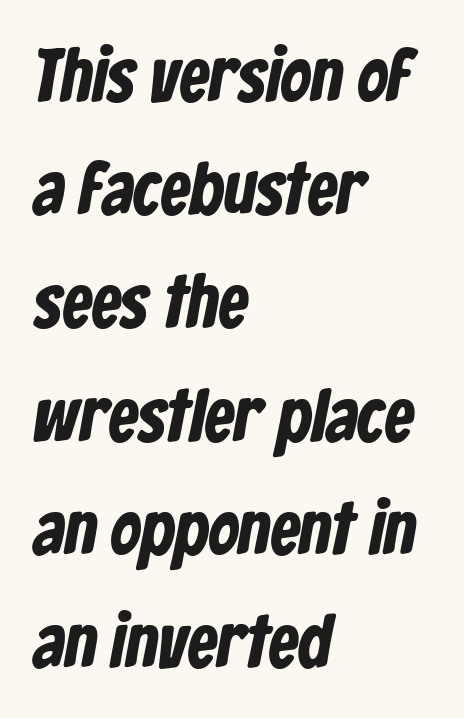
The rendering anchors every line to the left-hand side. The rendering uses natural spacing where letterforms have individual widths. The line texture is even and compact thanks to regular tracking. The zone under the glyphs is completely vacant.
